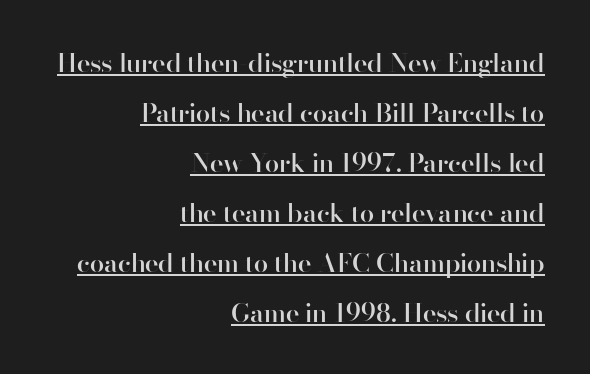
{"italic": "no", "bold": "semi", "underline": "yes", "align": "right", "line_spacing": "loose", "line_spacing_ratio": 1.92, "letter_spacing": "normal", "letter_spacing_em": 0.0, "glyph_px": 26}
